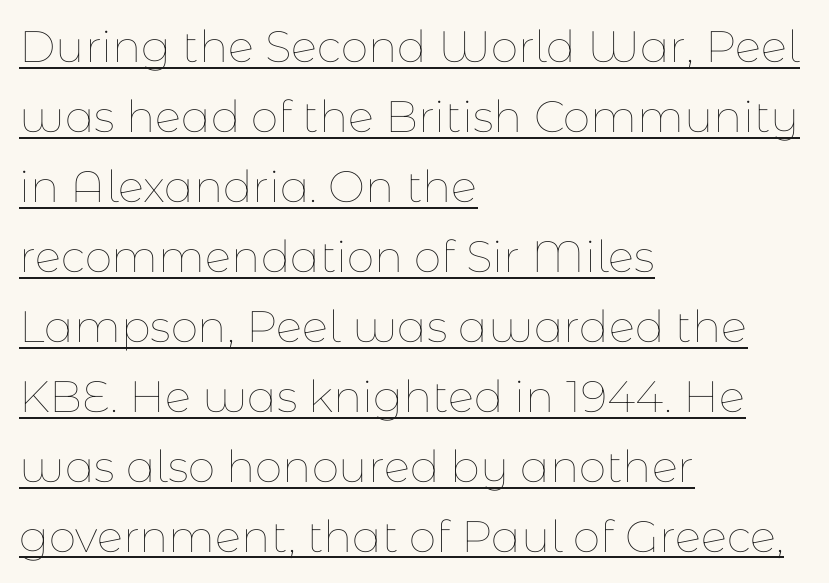
The image shows 44 px thin type, upright; set left-aligned, normal line spacing (1.59x), normal letter spacing, underlined; low stroke contrast and a medium x-height.
